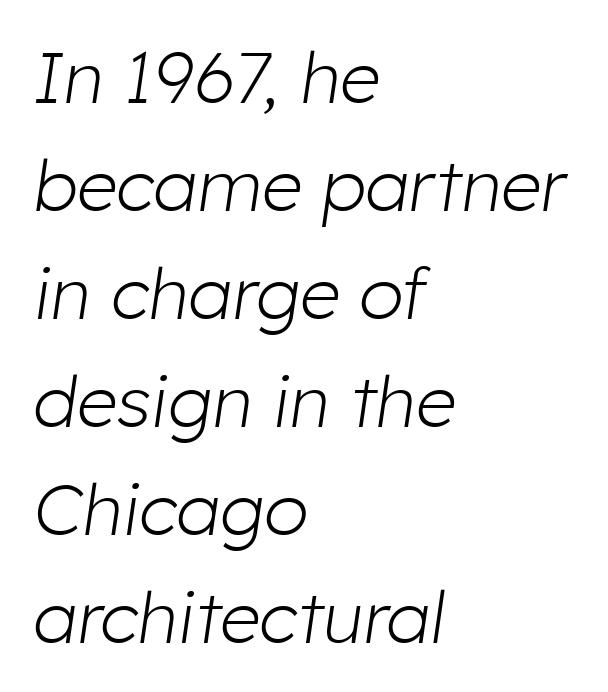
The image shows 72 px light type, italic (leaning right); set left-aligned, normal line spacing (1.5x), normal letter spacing, not underlined; low stroke contrast and a medium x-height.
